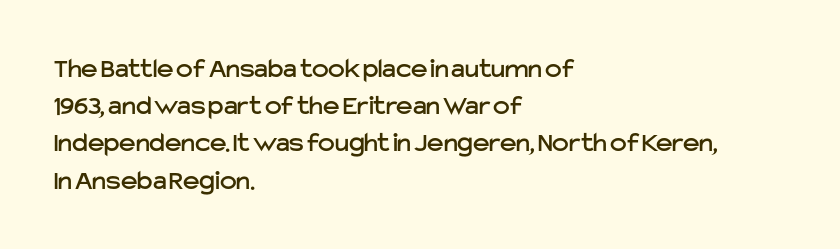
Q: Is the text italic (slanted)? A: No, it is upright.
Q: Is the typeface a serif or a sans-serif typeface? A: Sans-serif.
Q: Is the text underlined? A: No.
Q: How is the paragraph aligned? A: Left-aligned.
Q: Is the spacing between letters normal or unusually wide? A: Normal.
Q: Is the spacing between lines tight, normal or loose? A: Normal.
Q: Width (condensed, normal, or wide)? A: Normal.
Q: Stroke contrast? A: Low.
Q: x-height? A: Medium.
Q: Monospaced? A: No.
